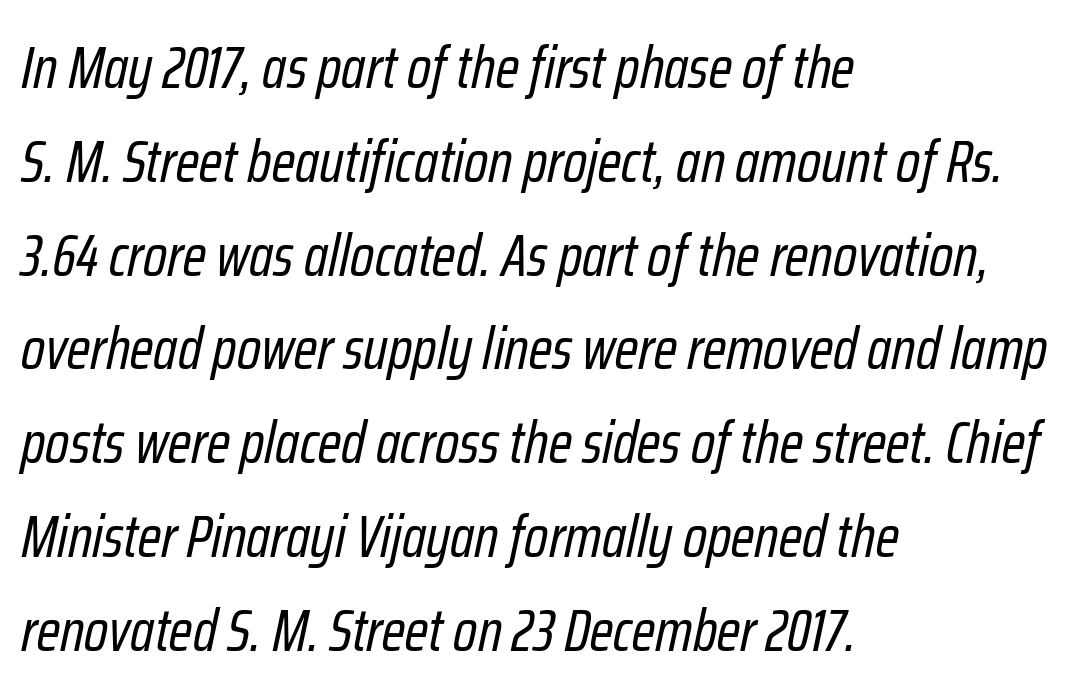
Q: Is the text bold? A: No.
Q: Is the text italic (slanted)? A: Yes, it leans right by about 12 degrees.
Q: Is the text underlined? A: No.
Q: How is the paragraph aligned? A: Left-aligned.
Q: Is the spacing between letters normal or unusually wide? A: Normal.
Q: Is the spacing between lines tight, normal or loose? A: Normal.
Q: Width (condensed, normal, or wide)? A: Condensed.
Q: Stroke contrast? A: Low.
Q: x-height? A: Medium.
Q: Monospaced? A: No.
